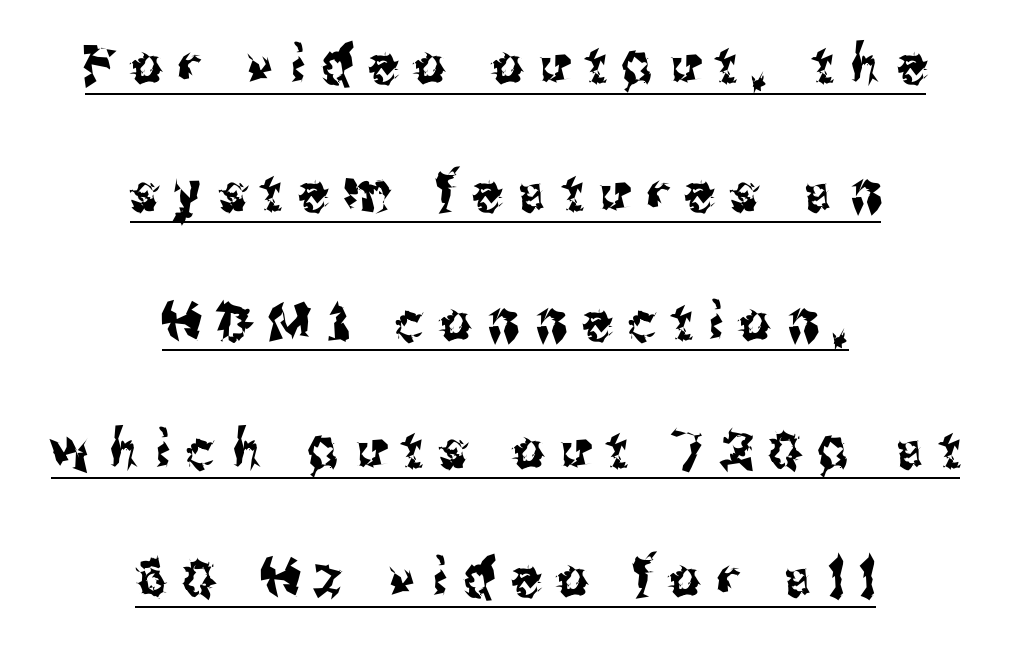
Is the letter spacing exaggerated? Yes — the characters are pushed far apart. When letters stand straight like this, we call the style roman or upright. Each letter's strokes conclude bluntly, with no projecting serifs. The paragraph shown floats in the horizontal middle. Like a heading marked for emphasis, these lines bear an underscore.
